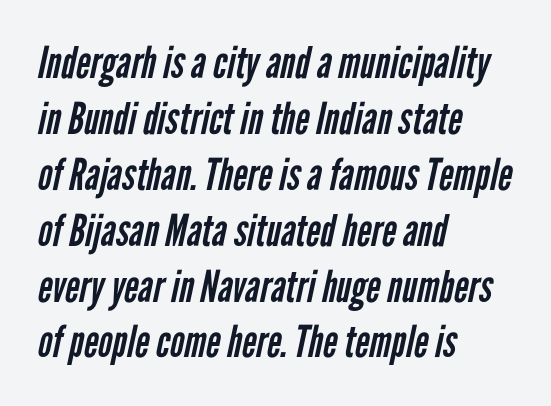
The image shows 44 px regular-weight, condensed sans-serif type; set left-aligned, normal line spacing (1.27x), normal letter spacing, not underlined; low stroke contrast and a medium x-height.
